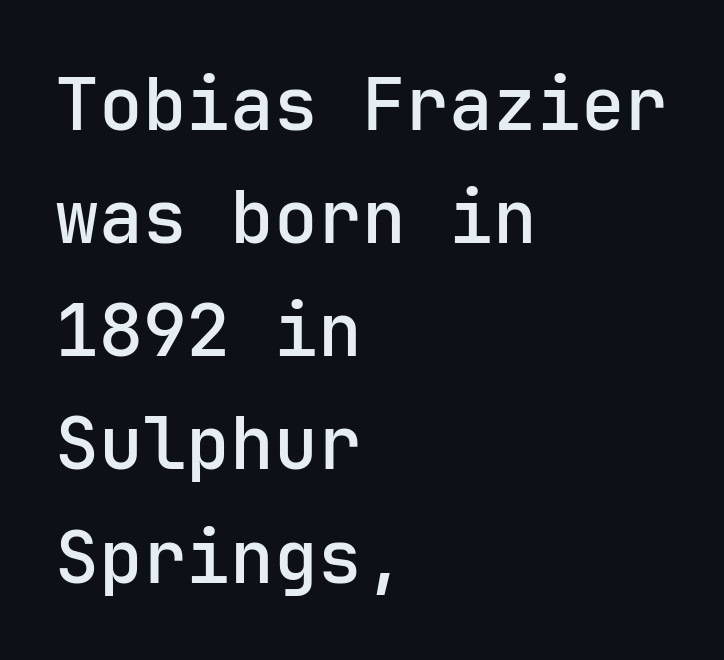
The image shows 73 px semibold sans-serif type, upright; set left-aligned, normal line spacing (1.55x), normal letter spacing, not underlined; low stroke contrast and a medium x-height.
